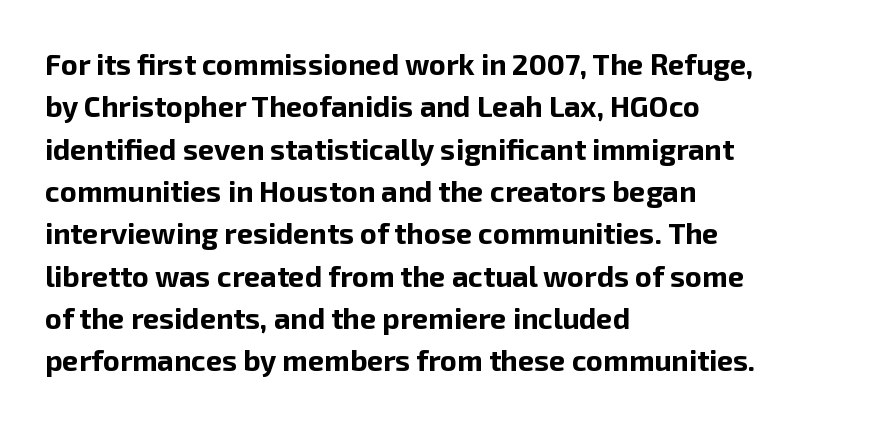
Honestly, the letter spacing is just normal — you wouldn't notice it. When letters stand straight like this, we call the style roman or upright. Unlike a traditional serif, this face leaves its strokes unadorned. The rendering uses natural spacing where letterforms have individual widths.
